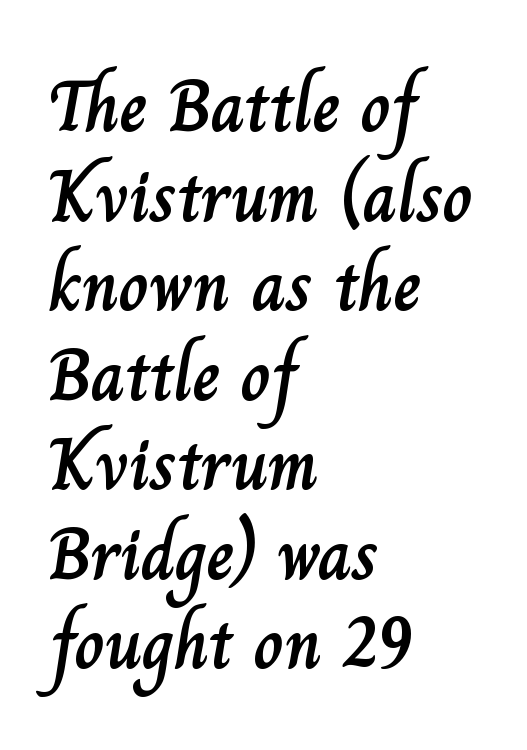
No extra tracking has been applied to these lines. Descenders are the only things crossing below the line. Looks like regular typesetting: each glyph gets only the width it needs.
